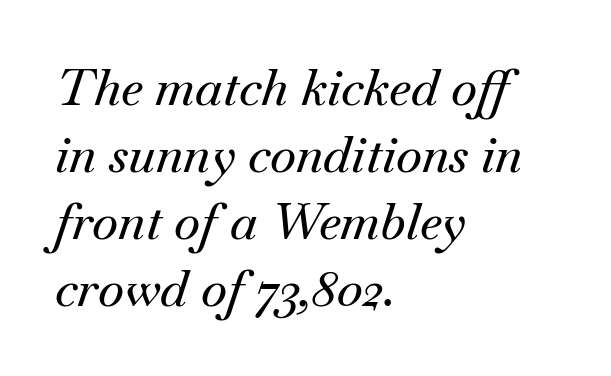
Q: Is the text italic (slanted)? A: Yes, it leans right by about 18 degrees.
Q: Is the typeface a serif or a sans-serif typeface? A: Serif.
Q: Is the text underlined? A: No.
Q: How is the paragraph aligned? A: Left-aligned.
Q: Is the spacing between letters normal or unusually wide? A: Normal.
Q: Is the spacing between lines tight, normal or loose? A: Normal.
Q: Width (condensed, normal, or wide)? A: Normal.
Q: Stroke contrast? A: Medium.
Q: x-height? A: Small.
Q: Monospaced? A: No.
